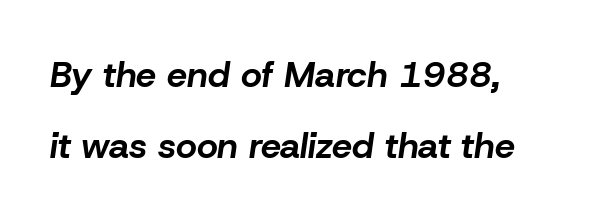
The image shows 36 px bold type, italic (leaning right); set loose line spacing (1.98x), normal letter spacing, not underlined; low stroke contrast and a medium x-height.
